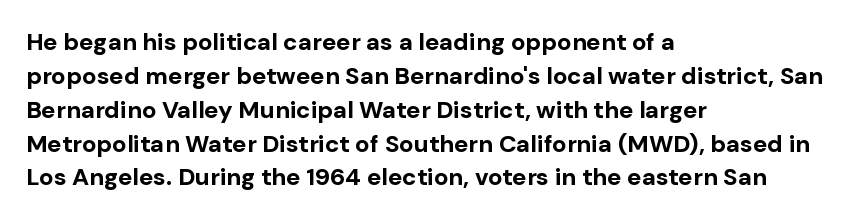
The image shows 24 px bold type, upright; set left-aligned, normal line spacing (1.41x), normal letter spacing, not underlined.
